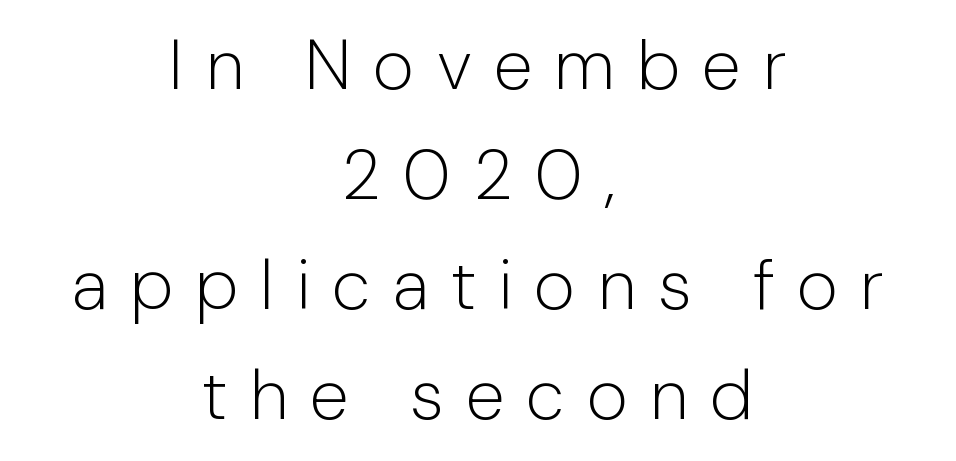
Q: Is the text bold? A: No.
Q: Is the text italic (slanted)? A: No, it is upright.
Q: Is the typeface a serif or a sans-serif typeface? A: Sans-serif.
Q: Is the text underlined? A: No.
Q: How is the paragraph aligned? A: Centered.
Q: Is the spacing between letters normal or unusually wide? A: Unusually wide.
Q: Is the spacing between lines tight, normal or loose? A: Normal.
Q: Width (condensed, normal, or wide)? A: Normal.
Q: Stroke contrast? A: Low.
Q: x-height? A: Medium.
Q: Monospaced? A: No.
